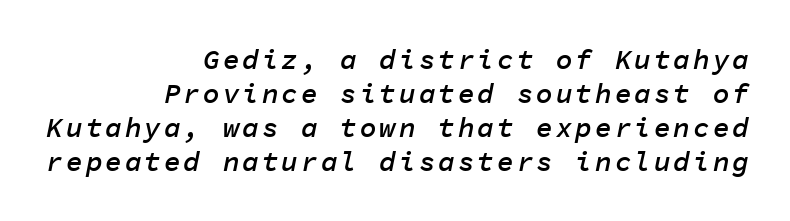
The image shows 28 px semibold type, italic (leaning right), monospaced; set right-aligned, line spacing 1.22x, not underlined; low stroke contrast and a medium x-height.
